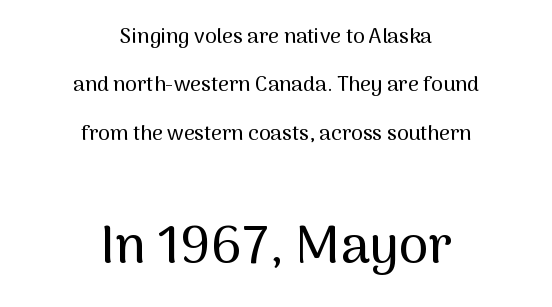
{"serif": "no", "italic": "no", "width": "normal", "stroke_contrast": "medium", "x_height": "medium", "monospaced": "no", "underline": "no", "align": "center", "line_spacing": "loose", "line_spacing_ratio": 2.3, "letter_spacing": "normal", "letter_spacing_em": 0.0, "larger_block": "second", "size_ratio": 2.52, "glyph_px": 53}
